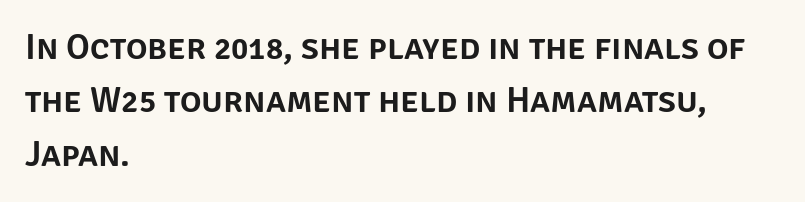
Q: Is the text italic (slanted)? A: No, it is upright.
Q: Is the typeface a serif or a sans-serif typeface? A: Sans-serif.
Q: Is the text underlined? A: No.
Q: How is the paragraph aligned? A: Left-aligned.
Q: Is the spacing between letters normal or unusually wide? A: Normal.
Q: Is the spacing between lines tight, normal or loose? A: Normal.
Q: Width (condensed, normal, or wide)? A: Normal.
Q: Stroke contrast? A: Low.
Q: x-height? A: Large.
Q: Monospaced? A: No.
